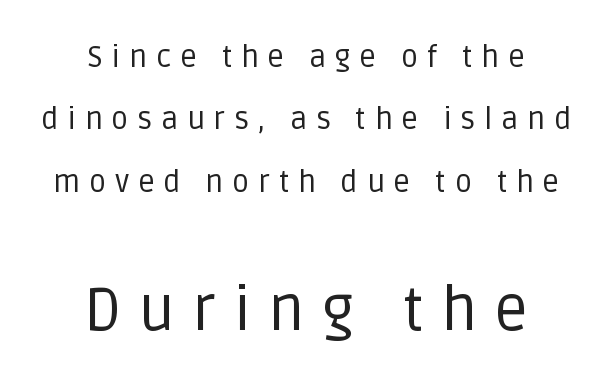
Q: Is the text bold? A: No.
Q: Is the text italic (slanted)? A: No, it is upright.
Q: Is the typeface a serif or a sans-serif typeface? A: Sans-serif.
Q: Is the text underlined? A: No.
Q: How is the paragraph aligned? A: Centered.
Q: Is the spacing between letters normal or unusually wide? A: Unusually wide.
Q: Is the spacing between lines tight, normal or loose? A: Loose.
Q: Which block of text is set in a larger size, the first (top) or the second (bottom)? A: The second (bottom) one.
Q: Width (condensed, normal, or wide)? A: Normal.
Q: Stroke contrast? A: Low.
Q: x-height? A: Large.
Q: Monospaced? A: No.
